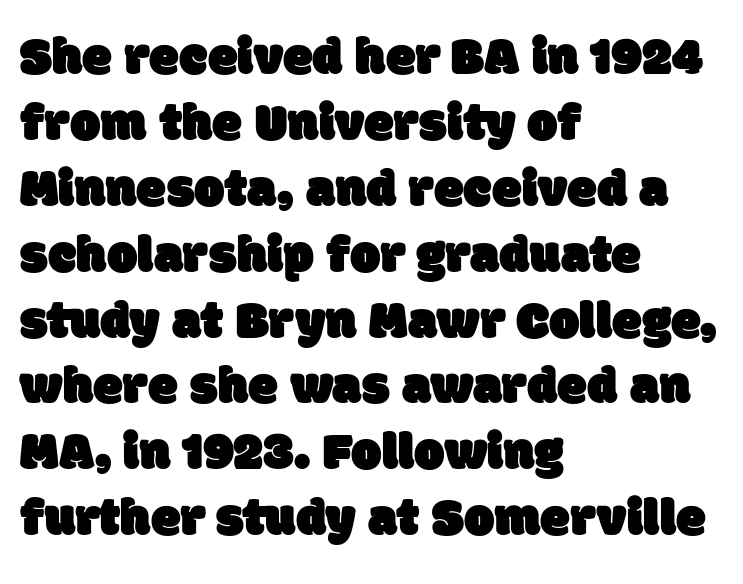
The image shows 54 px sans-serif type; set left-aligned, line spacing 1.22x, normal letter spacing, not underlined; low stroke contrast and a large x-height.
